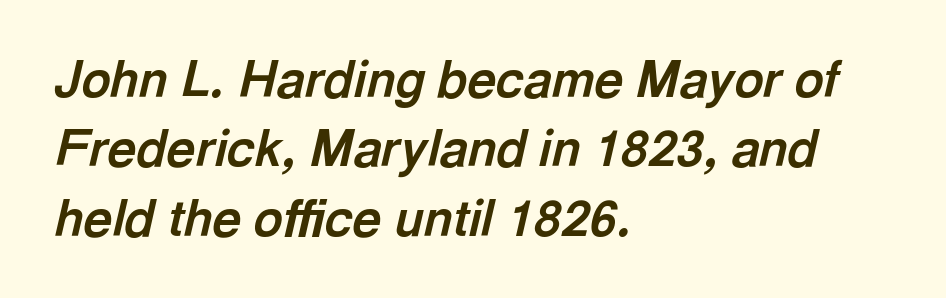
{"italic": "yes", "lean": "right", "slant_degrees": 13, "bold": "yes", "weight": "bold", "width": "normal", "x_height": "medium", "monospaced": "no", "underline": "no", "align": "left", "line_spacing": "normal", "line_spacing_ratio": 1.39, "letter_spacing": "normal", "letter_spacing_em": 0.0, "glyph_px": 50}
